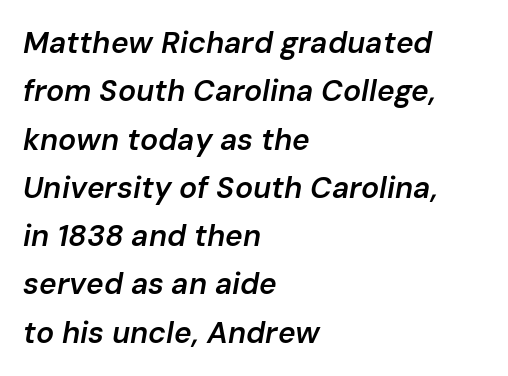
The image shows 30 px semibold type, italic (leaning right); set left-aligned, normal line spacing (1.61x), normal letter spacing, not underlined; low stroke contrast and a medium x-height.
